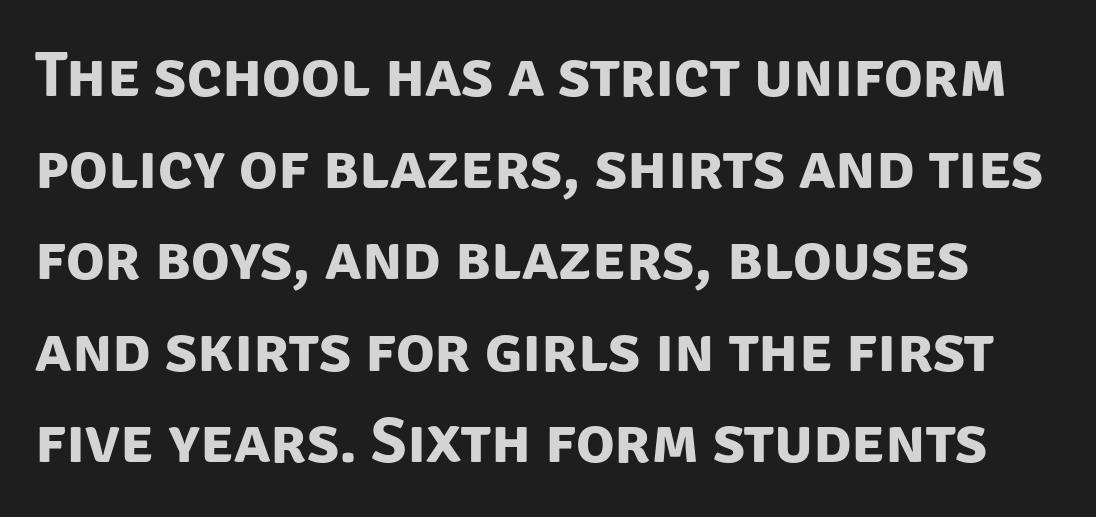
The image shows 64 px bold sans-serif type; set normal line spacing (1.43x), normal letter spacing, not underlined; low stroke contrast and a large x-height.
